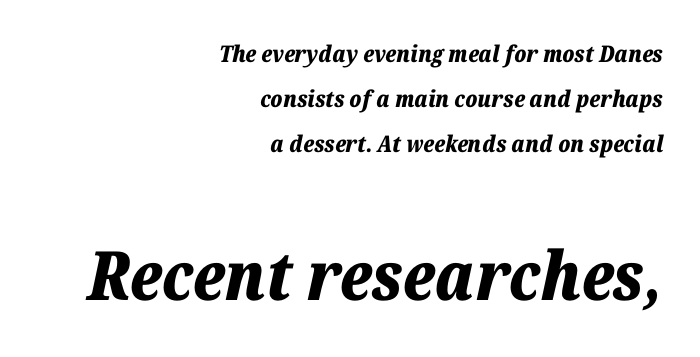
In CSS terms this would be text-align: right. Decoration check: the copy has no underline. The passage shown is emphatically bold. Interline gaps are noticeably wide in this sample. Here the designer chose a conventional face with non-uniform glyph widths.
